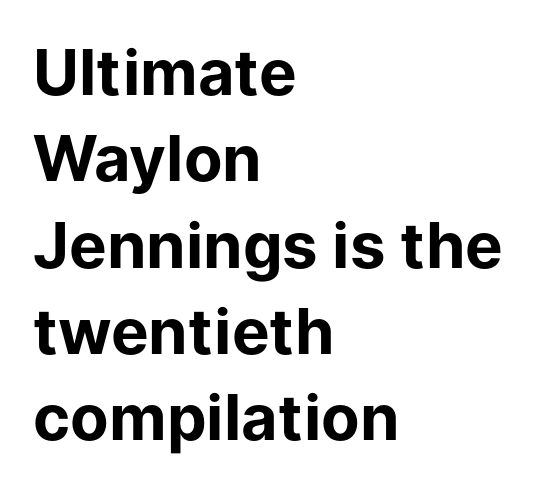
Q: Is the text bold? A: Yes.
Q: Is the text italic (slanted)? A: No, it is upright.
Q: Is the typeface a serif or a sans-serif typeface? A: Sans-serif.
Q: Is the text underlined? A: No.
Q: How is the paragraph aligned? A: Left-aligned.
Q: Is the spacing between letters normal or unusually wide? A: Normal.
Q: Is the spacing between lines tight, normal or loose? A: Normal.
Q: Width (condensed, normal, or wide)? A: Normal.
Q: Stroke contrast? A: Low.
Q: x-height? A: Medium.
Q: Monospaced? A: No.
